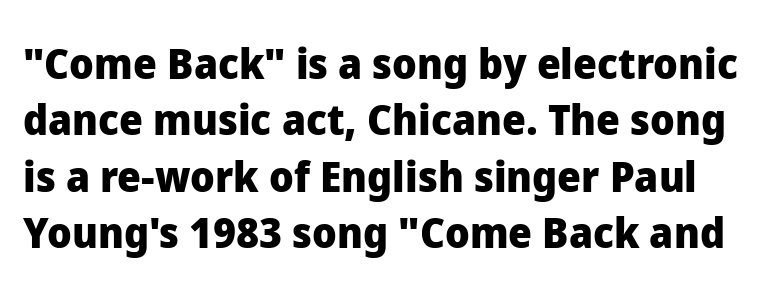
Q: Is the text bold? A: Yes.
Q: Is the text italic (slanted)? A: No, it is upright.
Q: Is the typeface a serif or a sans-serif typeface? A: Sans-serif.
Q: Is the text underlined? A: No.
Q: Is the spacing between letters normal or unusually wide? A: Normal.
Q: Is the spacing between lines tight, normal or loose? A: Normal.
Q: Width (condensed, normal, or wide)? A: Normal.
Q: Stroke contrast? A: Low.
Q: x-height? A: Medium.
Q: Monospaced? A: No.
